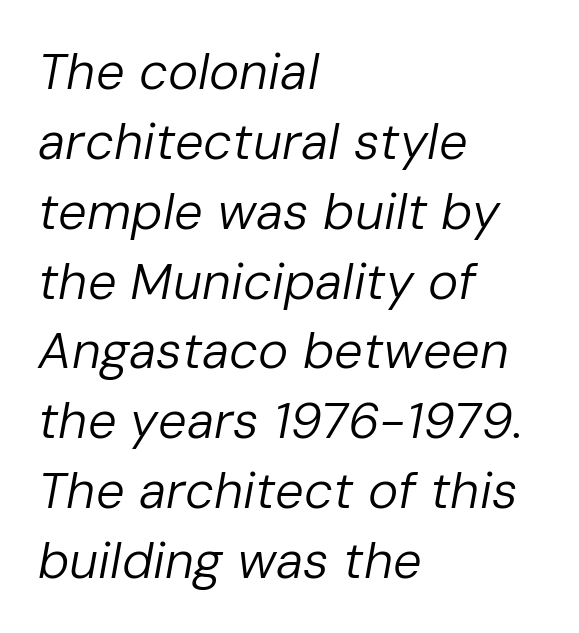
{"italic": "yes", "lean": "right", "slant_degrees": 10, "bold": "no", "weight": "regular", "width": "normal", "stroke_contrast": "low", "x_height": "medium", "monospaced": "no", "underline": "no", "align": "left", "line_spacing": "normal", "line_spacing_ratio": 1.37, "letter_spacing": "normal", "letter_spacing_em": 0.0, "glyph_px": 51}
